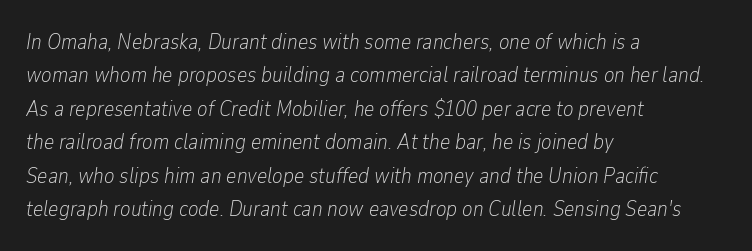
The image shows 22 px text type, italic (leaning right); set left-aligned, normal line spacing (1.52x), normal letter spacing, not underlined.
